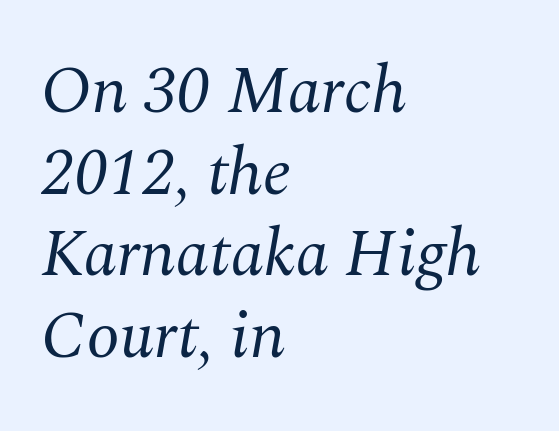
Q: Is the text bold? A: No.
Q: Is the text italic (slanted)? A: Yes, it leans right by about 10 degrees.
Q: Is the typeface a serif or a sans-serif typeface? A: Serif.
Q: Is the text underlined? A: No.
Q: How is the paragraph aligned? A: Left-aligned.
Q: Is the spacing between letters normal or unusually wide? A: Normal.
Q: Width (condensed, normal, or wide)? A: Normal.
Q: Stroke contrast? A: Medium.
Q: x-height? A: Medium.
Q: Monospaced? A: No.
